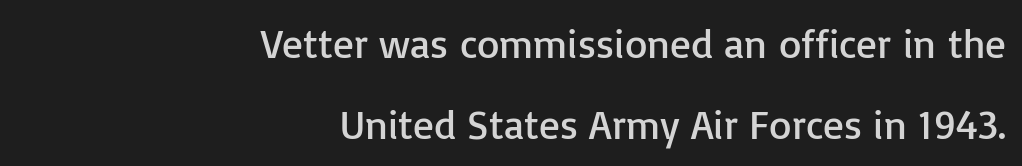
Check under the words: just untouched page. The leading is generous, giving the passage an open texture. Is there any slant? The stems are plumb. This is sans-serif lettering, the kind often seen on screens and signage. Stems and bowls with no extra thickness — not bold. Looks like regular typesetting: each glyph gets only the width it needs.
